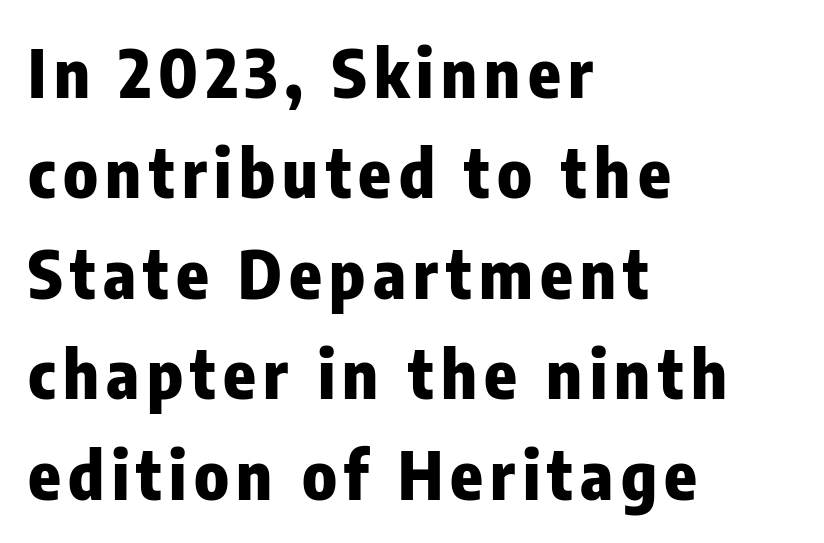
Q: Is the text bold? A: Yes.
Q: Is the text italic (slanted)? A: No, it is upright.
Q: Is the typeface a serif or a sans-serif typeface? A: Sans-serif.
Q: Is the text underlined? A: No.
Q: How is the paragraph aligned? A: Left-aligned.
Q: Is the spacing between lines tight, normal or loose? A: Normal.
Q: Width (condensed, normal, or wide)? A: Condensed.
Q: Stroke contrast? A: Low.
Q: x-height? A: Medium.
Q: Monospaced? A: No.
